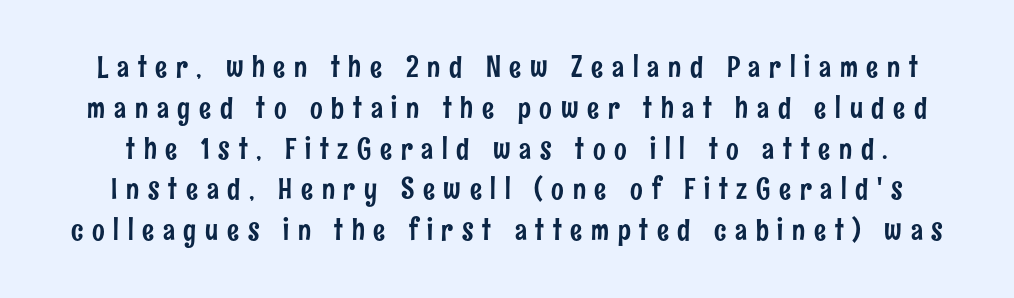
Q: Is the text italic (slanted)? A: No, it is upright.
Q: Is the typeface a serif or a sans-serif typeface? A: Sans-serif.
Q: Is the text underlined? A: No.
Q: Is the spacing between letters normal or unusually wide? A: Unusually wide.
Q: Is the spacing between lines tight, normal or loose? A: Normal.
Q: Width (condensed, normal, or wide)? A: Condensed.
Q: Stroke contrast? A: Low.
Q: x-height? A: Medium.
Q: Monospaced? A: No.
